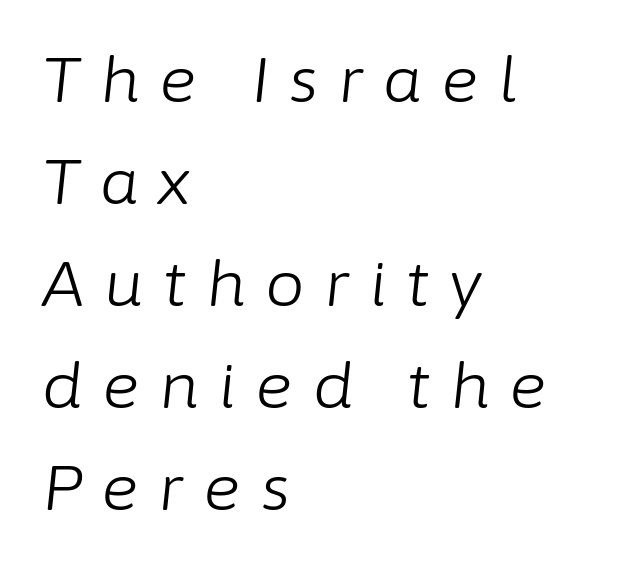
The image shows 63 px light type, italic (leaning right); set left-aligned, normal line spacing (1.62x), unusually wide letter spacing (+0.31 em), not underlined; low stroke contrast and a medium x-height.
